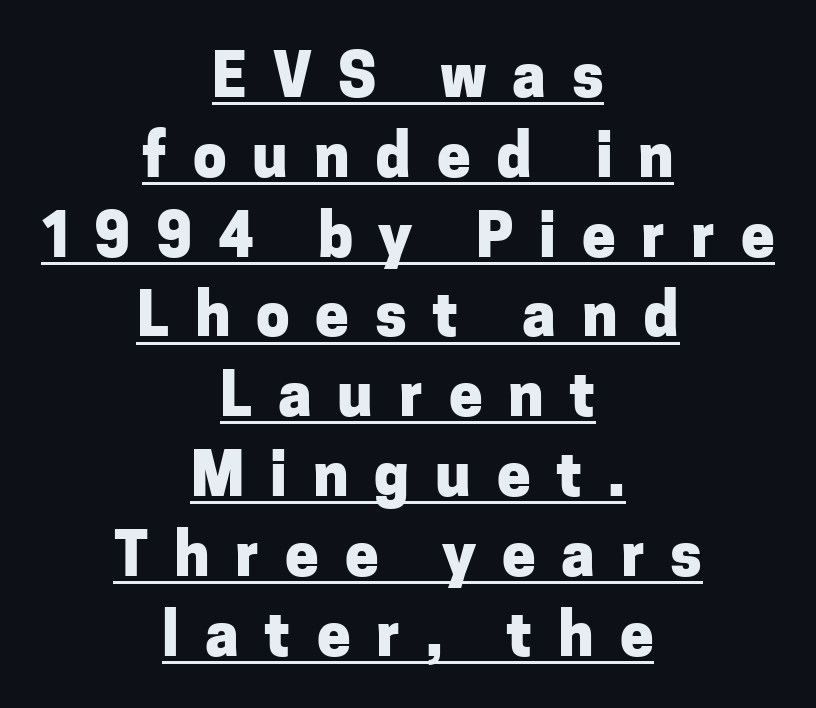
The image shows 60 px heavy sans-serif type, upright; set centered, normal line spacing (1.33x), unusually wide letter spacing (+0.43 em), underlined; low stroke contrast and a medium x-height.
